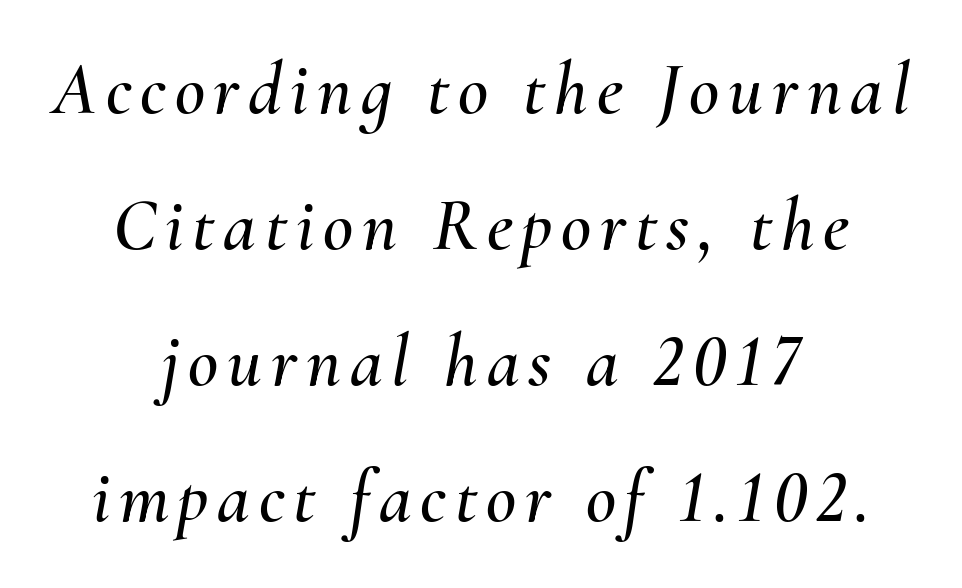
The image shows 74 px text type, italic (leaning right); set centered, line spacing 1.84x, not underlined; medium stroke contrast and a small x-height.
